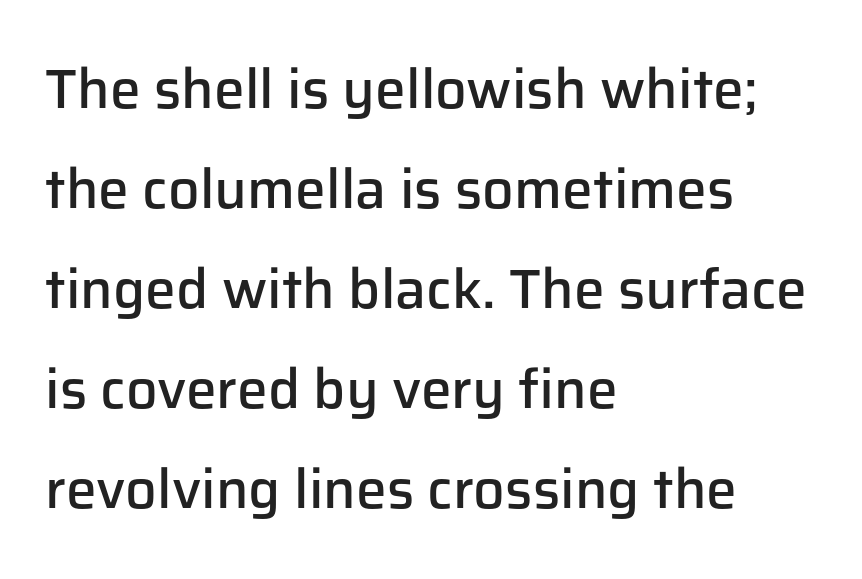
The image shows 55 px semibold sans-serif type, upright; set left-aligned, line spacing 1.82x, normal letter spacing, not underlined; low stroke contrast and a medium x-height.
